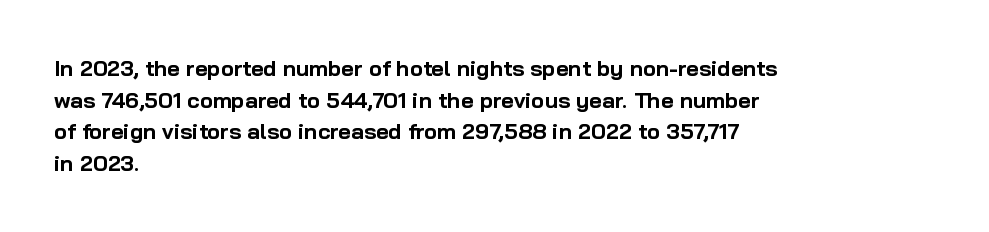
Q: Is the text bold? A: Yes.
Q: Is the text italic (slanted)? A: No, it is upright.
Q: Is the text underlined? A: No.
Q: How is the paragraph aligned? A: Left-aligned.
Q: Is the spacing between letters normal or unusually wide? A: Normal.
Q: Is the spacing between lines tight, normal or loose? A: Normal.
